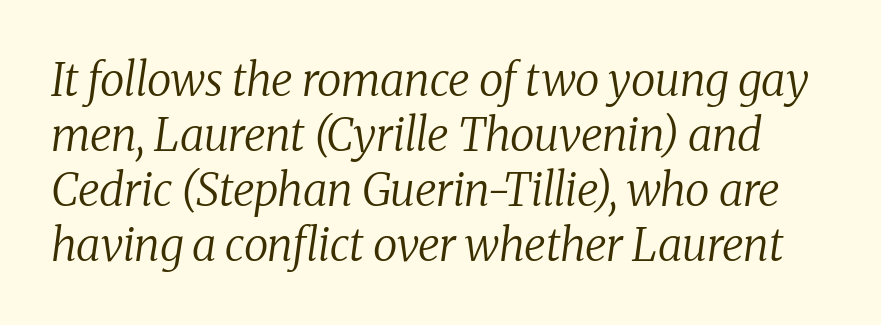
Q: Is the text bold? A: No.
Q: Is the text italic (slanted)? A: Yes, it leans right by about 8 degrees.
Q: Is the typeface a serif or a sans-serif typeface? A: Serif.
Q: Is the text underlined? A: No.
Q: Is the spacing between letters normal or unusually wide? A: Normal.
Q: Width (condensed, normal, or wide)? A: Normal.
Q: Stroke contrast? A: Medium.
Q: x-height? A: Medium.
Q: Monospaced? A: No.
